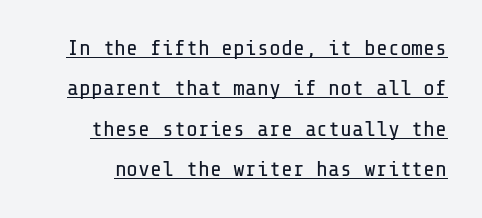
Q: Is the text bold? A: No.
Q: Is the text italic (slanted)? A: No, it is upright.
Q: Is the text underlined? A: Yes.
Q: Is the spacing between letters normal or unusually wide? A: Normal.
